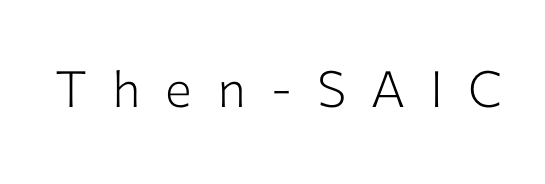
The image shows 50 px light sans-serif type, upright; set unusually wide letter spacing (+0.5 em), not underlined; low stroke contrast and a medium x-height.
